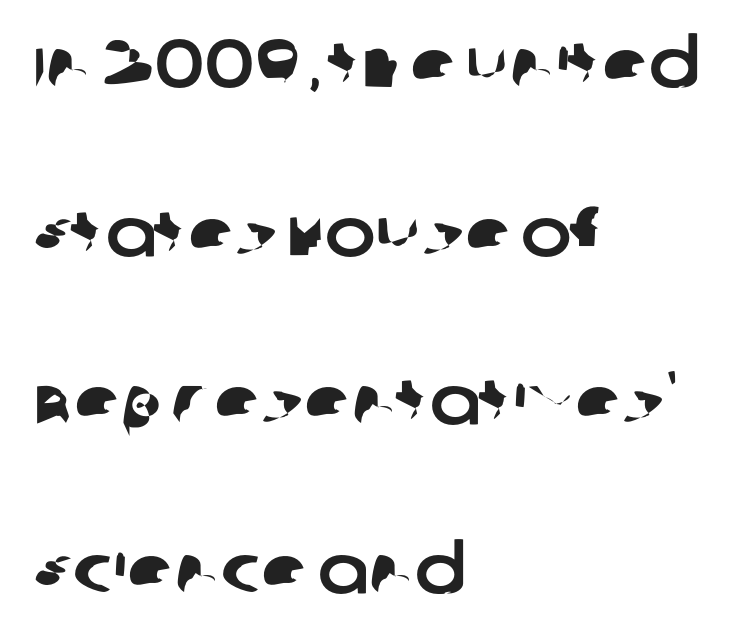
The letters carry no serifs — their stems end cleanly without finishing strokes. Rule under the text: the space is simply empty. This rendering uses left alignment, leaving the right contour irregular. You could not count columns in this text — the font is proportionally spaced.
